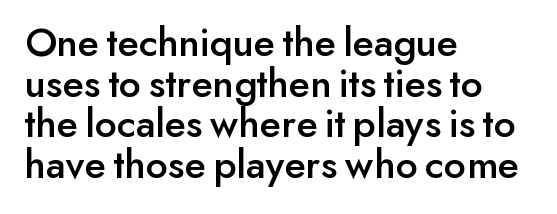
Q: Is the text italic (slanted)? A: No, it is upright.
Q: Is the typeface a serif or a sans-serif typeface? A: Sans-serif.
Q: Is the text underlined? A: No.
Q: How is the paragraph aligned? A: Left-aligned.
Q: Is the spacing between letters normal or unusually wide? A: Normal.
Q: Is the spacing between lines tight, normal or loose? A: Tight.
Q: Width (condensed, normal, or wide)? A: Normal.
Q: Stroke contrast? A: Low.
Q: x-height? A: Small.
Q: Monospaced? A: No.
